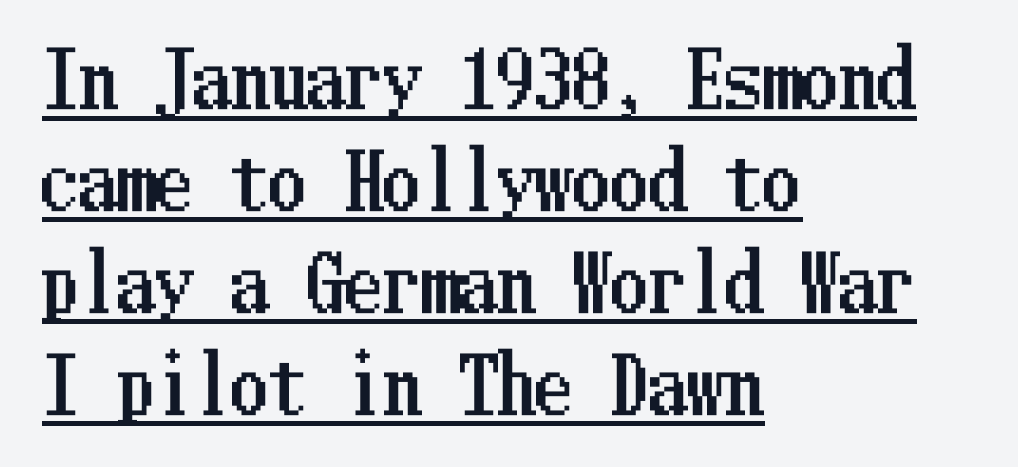
The image shows 76 px condensed type, upright; set left-aligned, normal line spacing (1.34x), normal letter spacing, underlined; low stroke contrast and a medium x-height.
